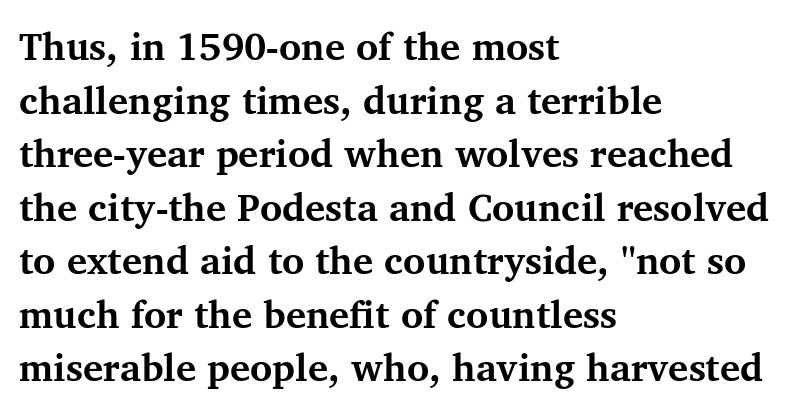
Q: Is the text bold? A: Yes.
Q: Is the text italic (slanted)? A: No, it is upright.
Q: Is the typeface a serif or a sans-serif typeface? A: Serif.
Q: Is the text underlined? A: No.
Q: How is the paragraph aligned? A: Left-aligned.
Q: Is the spacing between letters normal or unusually wide? A: Normal.
Q: Is the spacing between lines tight, normal or loose? A: Normal.
Q: Width (condensed, normal, or wide)? A: Normal.
Q: Stroke contrast? A: Medium.
Q: x-height? A: Medium.
Q: Monospaced? A: No.
